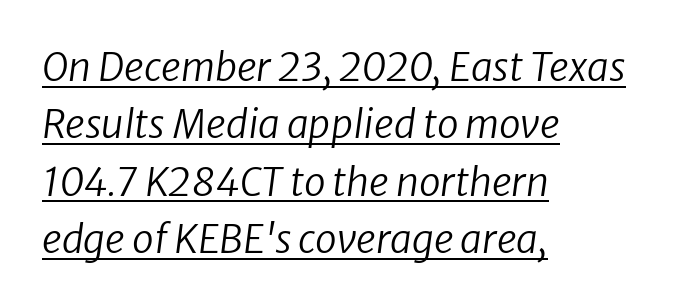
The image shows 39 px regular-weight type, italic (leaning right); set left-aligned, normal line spacing (1.47x), normal letter spacing, underlined; low stroke contrast and a medium x-height.
